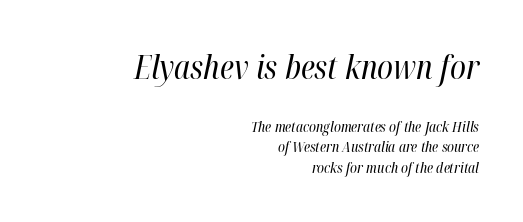
Q: Is the text bold? A: No.
Q: Is the text italic (slanted)? A: Yes, it leans right by about 12 degrees.
Q: Is the text underlined? A: No.
Q: How is the paragraph aligned? A: Right-aligned.
Q: Is the spacing between letters normal or unusually wide? A: Normal.
Q: Is the spacing between lines tight, normal or loose? A: Normal.
Q: Which block of text is set in a larger size, the first (top) or the second (bottom)? A: The first (top) one.
Q: Width (condensed, normal, or wide)? A: Condensed.
Q: Stroke contrast? A: High.
Q: x-height? A: Medium.
Q: Monospaced? A: No.
